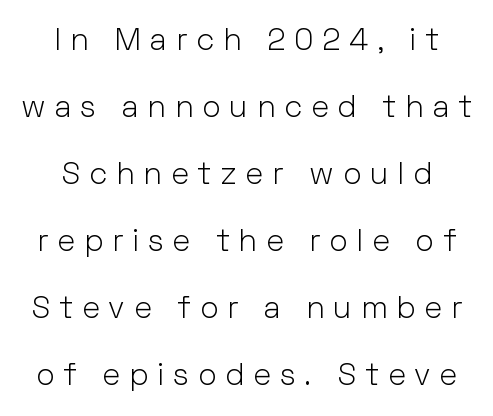
The characters display no serif detailing; their extremities are plain. Vertical strokes here are truly vertical. A quiet, ordinary-to-light weight characterises the typeface. Short note: letters widely spaced.
